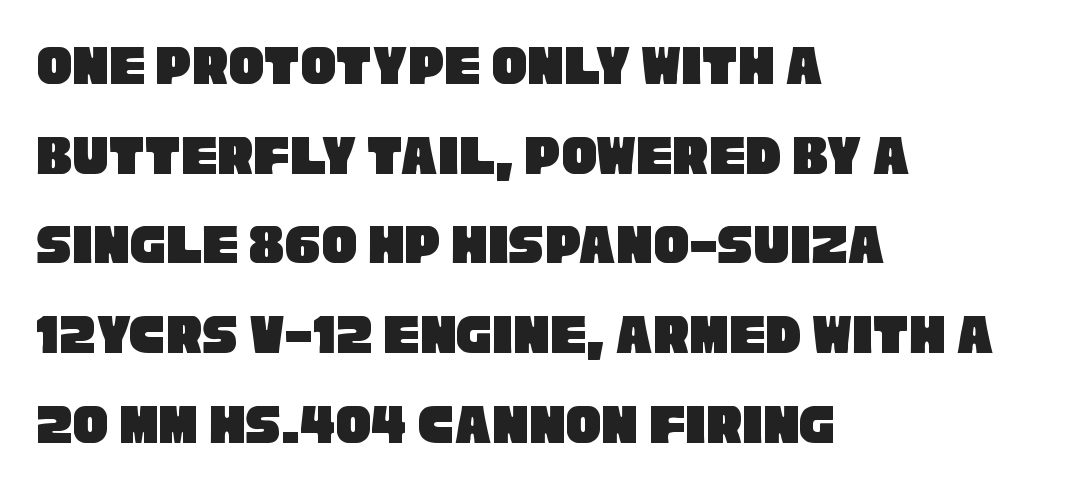
Decoration check: the copy has no underline. This rendering leaves character spacing at its baseline value. A typesetter would call this proportional, since set widths differ per character. This sample uses a sans-serif face. Does the leading feel generous? No, just average. One-word summary of the alignment: left.
